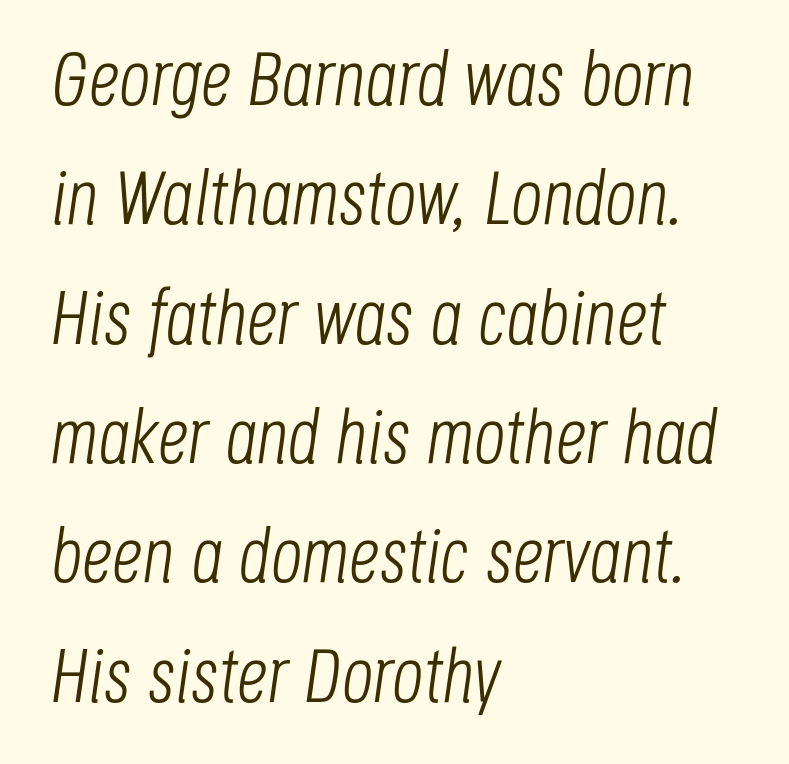
The image shows 77 px light, condensed type, italic (leaning right); set left-aligned, normal line spacing (1.55x), normal letter spacing, not underlined; low stroke contrast and a large x-height.
